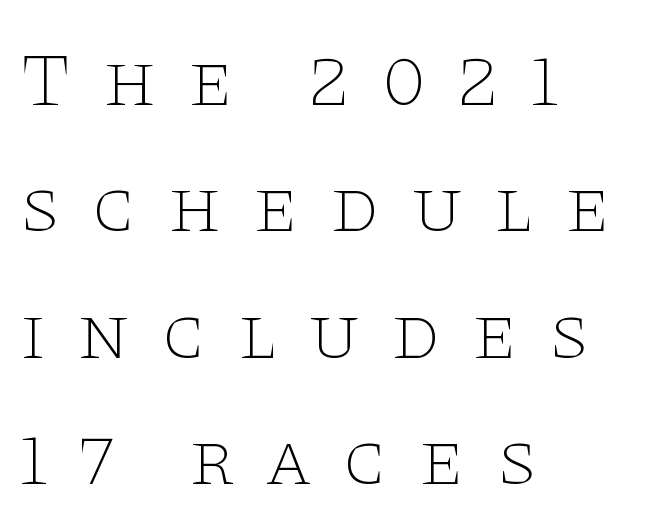
Q: Is the text bold? A: No.
Q: Is the text italic (slanted)? A: No, it is upright.
Q: Is the typeface a serif or a sans-serif typeface? A: Serif.
Q: Is the text underlined? A: No.
Q: How is the paragraph aligned? A: Left-aligned.
Q: Is the spacing between letters normal or unusually wide? A: Unusually wide.
Q: Is the spacing between lines tight, normal or loose? A: Normal.
Q: Width (condensed, normal, or wide)? A: Wide.
Q: Stroke contrast? A: Low.
Q: x-height? A: Large.
Q: Monospaced? A: No.
